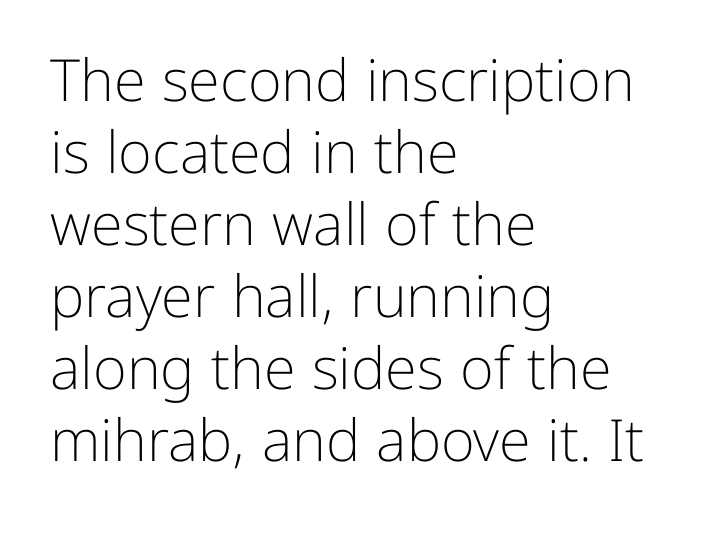
{"serif": "no", "italic": "no", "bold": "no", "weight": "light", "width": "normal", "stroke_contrast": "low", "x_height": "medium", "monospaced": "no", "underline": "no", "align": "left", "line_spacing_ratio": 1.24, "letter_spacing": "normal", "letter_spacing_em": 0.0, "glyph_px": 58}
